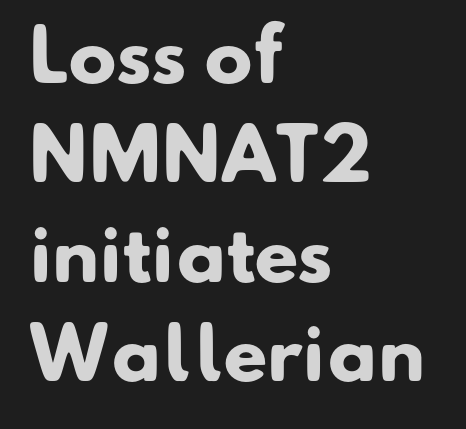
The image shows 71 px heavy sans-serif type; set left-aligned, normal line spacing (1.4x), normal letter spacing, not underlined; low stroke contrast and a small x-height.
